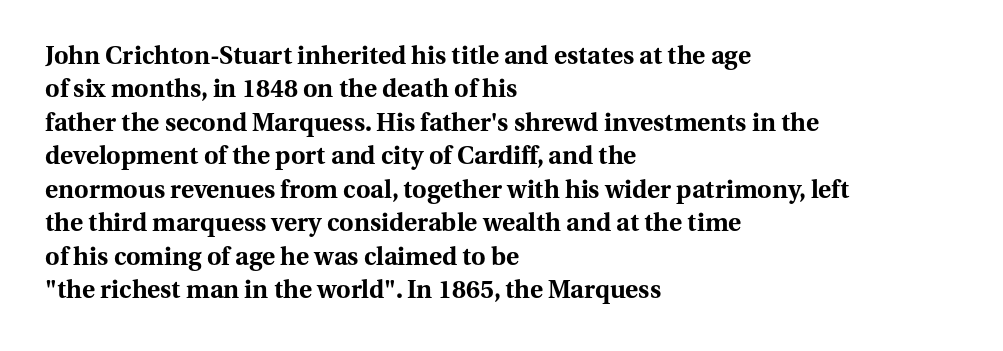
Notice how the passage keeps a crisp vertical edge on the left only. Ordinary non-slanted type is in use. This sample uses plain, unmodified letter spacing. Strong, thick strokes mark this as bold type. Normally led — the rows are evenly, conventionally spaced.
